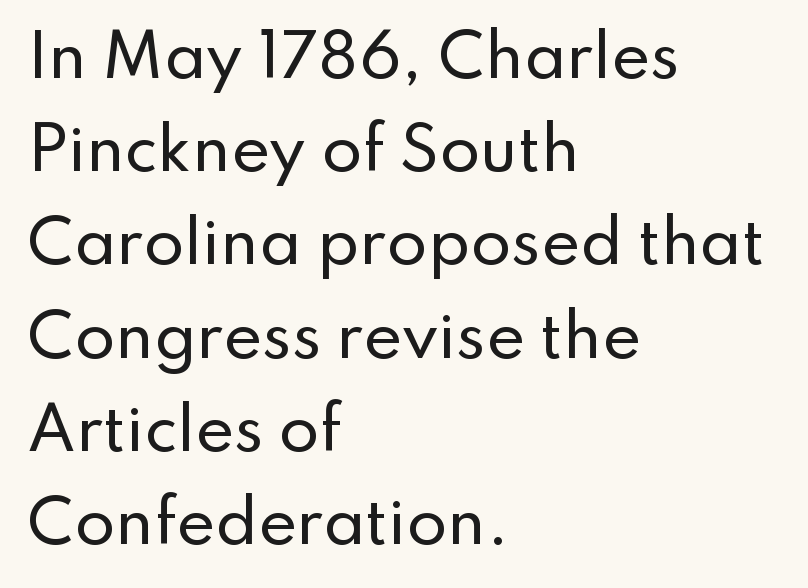
{"serif": "no", "italic": "no", "width": "normal", "stroke_contrast": "low", "x_height": "small", "monospaced": "no", "underline": "no", "align": "left", "line_spacing": "normal", "line_spacing_ratio": 1.58, "letter_spacing": "normal", "letter_spacing_em": 0.0, "glyph_px": 59}
